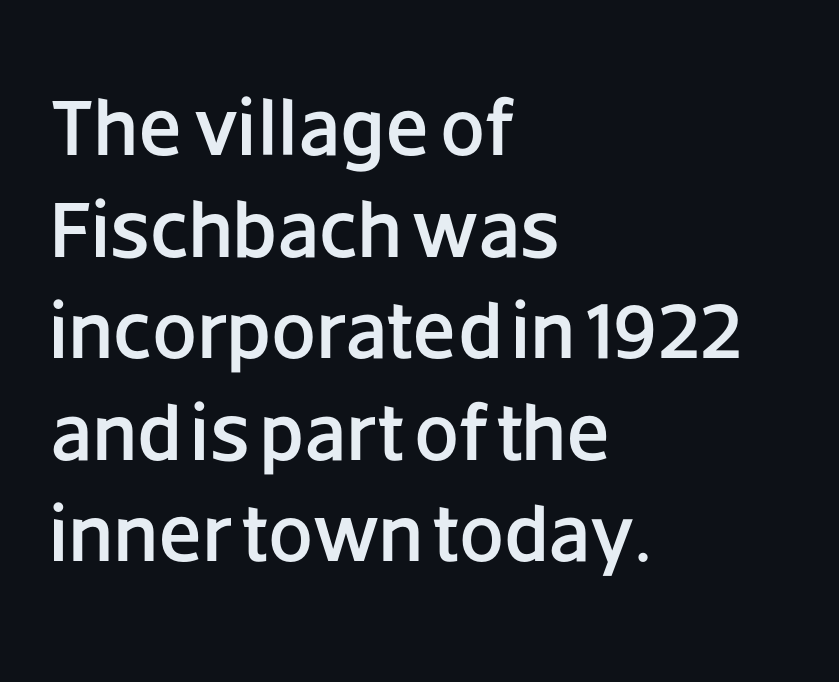
The image shows 80 px sans-serif type, upright; set left-aligned, normal line spacing (1.27x), normal letter spacing, not underlined; low stroke contrast and a large x-height.
